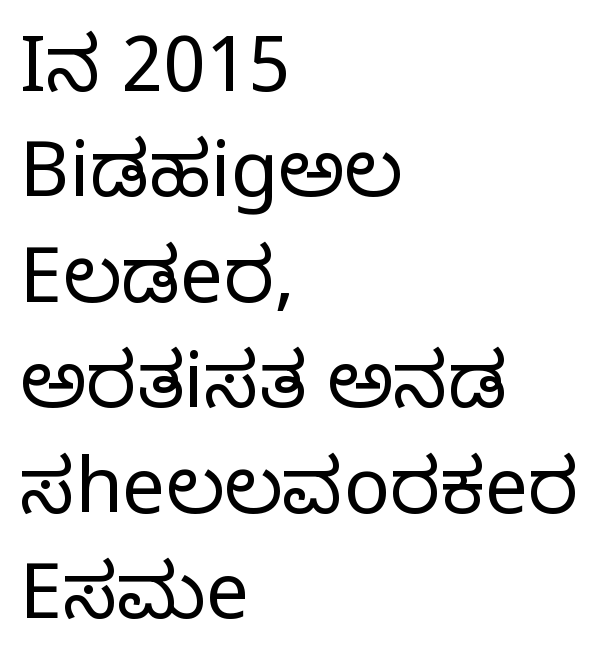
Upright lettering throughout. A normal amount of white space separates one row of letters from the next. Which margin do the lines hug? The left one — the right edge is uneven. Unmarked baselines from the first word to the last.
